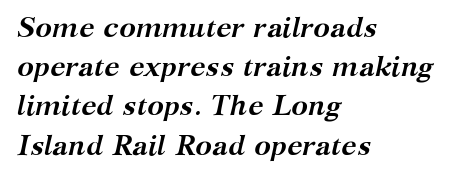
Spacing verdict: proportional, widths tailored to each character. Heavy-handed strokes throughout: this text is bold. To sum up the face: it has serifs. If you drew a ruler down the left edge, every line would touch it. Vertically, the passage feels balanced, rows spaced as you'd expect. Clear beneath every line of the passage.
